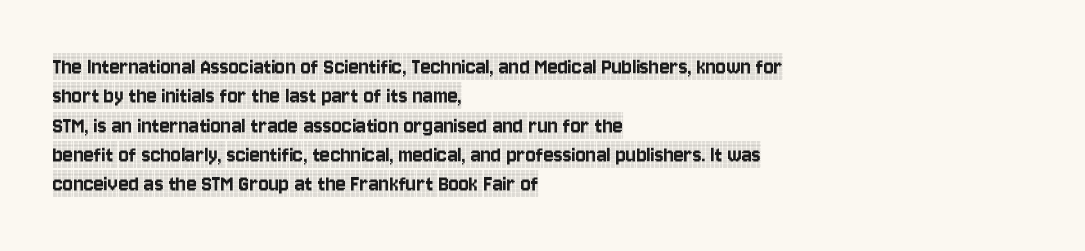
Q: Is the text italic (slanted)? A: No, it is upright.
Q: Is the text underlined? A: No.
Q: How is the paragraph aligned? A: Left-aligned.
Q: Is the spacing between letters normal or unusually wide? A: Normal.
